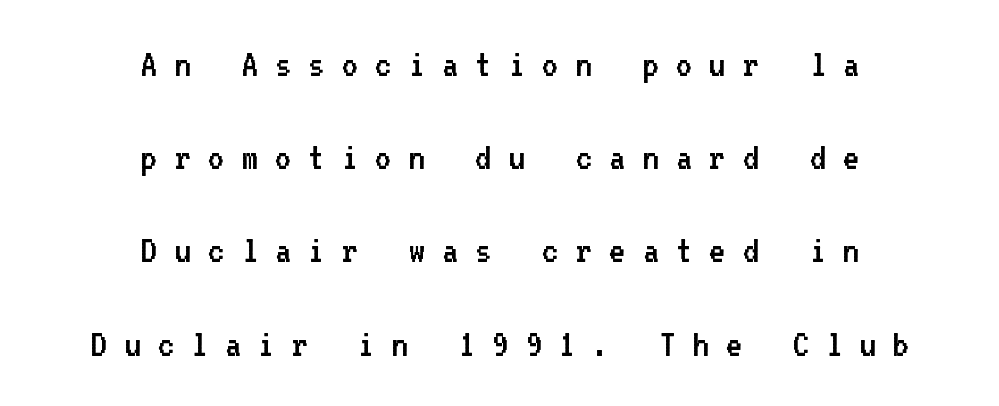
{"serif": "no", "italic": "no", "bold": "no", "weight": "regular", "width": "normal", "stroke_contrast": "low", "x_height": "medium", "monospaced": "yes", "underline": "no", "align": "center", "line_spacing": "loose", "line_spacing_ratio": 2.33, "letter_spacing": "wide", "letter_spacing_em": 0.42, "glyph_px": 40}
